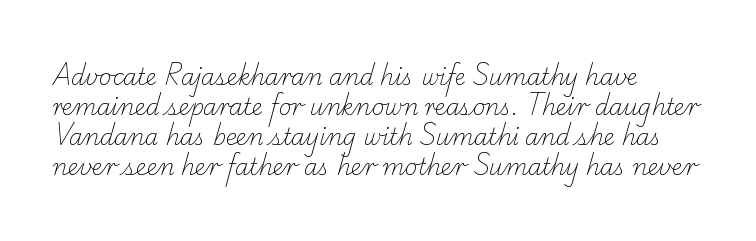
Q: Is the text bold? A: No.
Q: Is the text underlined? A: No.
Q: Is the spacing between letters normal or unusually wide? A: Normal.
Q: Is the spacing between lines tight, normal or loose? A: Normal.
